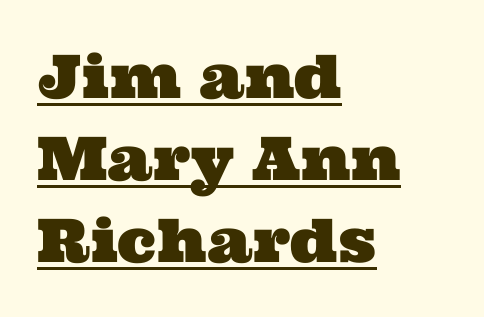
The image shows 60 px wide serif type; set left-aligned, normal line spacing (1.37x), normal letter spacing, underlined; medium stroke contrast and a medium x-height.
